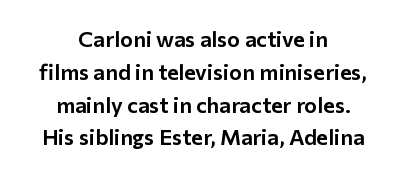
Regarding leading, the lines here are spaced in the standard way. Tracking here is standard; glyphs follow each other at the usual distance. Plain, unruled lines of type. The passage is arranged like a title page — every line centered. The letters stand upright; this is a roman face.
